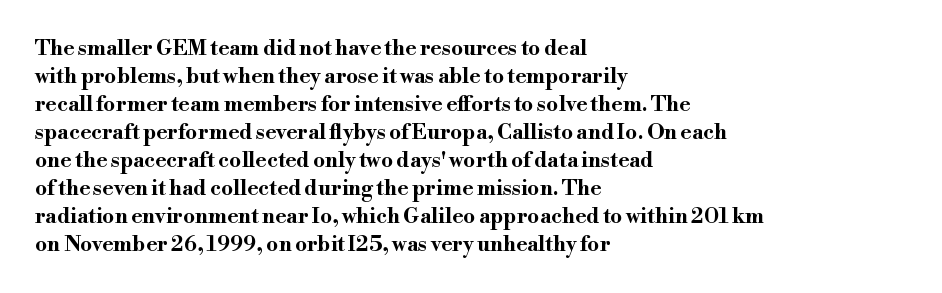
Q: Is the text bold? A: Yes.
Q: Is the text italic (slanted)? A: No, it is upright.
Q: Is the text underlined? A: No.
Q: How is the paragraph aligned? A: Left-aligned.
Q: Is the spacing between letters normal or unusually wide? A: Normal.
Q: Is the spacing between lines tight, normal or loose? A: Normal.
